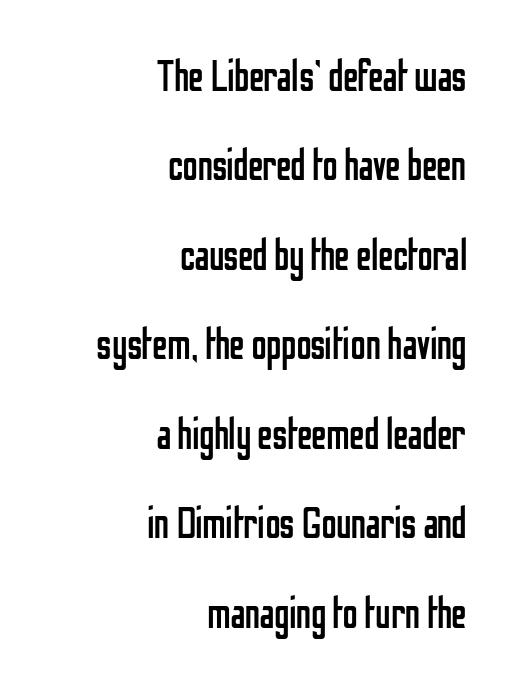
{"serif": "no", "italic": "no", "bold": "no", "weight": "regular", "width": "condensed", "stroke_contrast": "low", "x_height": "medium", "monospaced": "no", "underline": "no", "align": "right", "line_spacing": "loose", "line_spacing_ratio": 2.08, "letter_spacing": "normal", "letter_spacing_em": 0.0, "glyph_px": 43}
